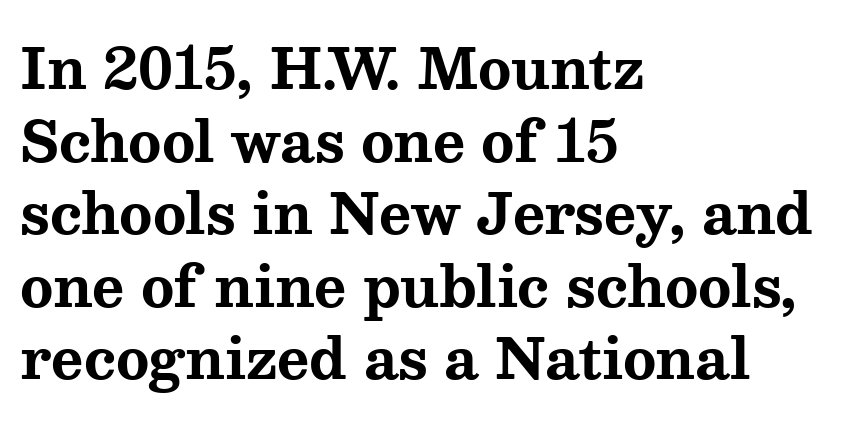
The image shows 55 px bold, wide serif type, upright; set left-aligned, normal line spacing (1.32x), normal letter spacing, not underlined; medium stroke contrast and a medium x-height.
